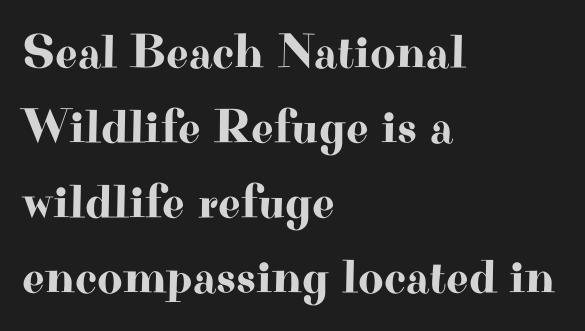
{"serif": "yes", "italic": "no", "width": "wide", "stroke_contrast": "high", "x_height": "small", "monospaced": "no", "underline": "no", "align": "left", "line_spacing": "normal", "line_spacing_ratio": 1.53, "letter_spacing": "normal", "letter_spacing_em": 0.0, "glyph_px": 49}
